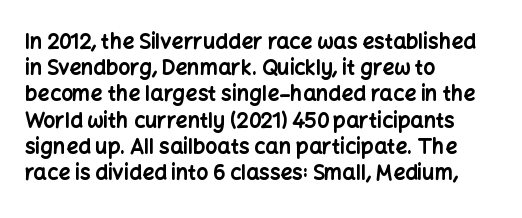
Does the weight exceed regular? Yes, all the way to bold. A typesetter would mark this as roman, not italic. The glyphs are unaccompanied by any horizontal stroke below them. Interline gaps are of average width in this sample. The horizontal fit of the characters is conventional and even.
